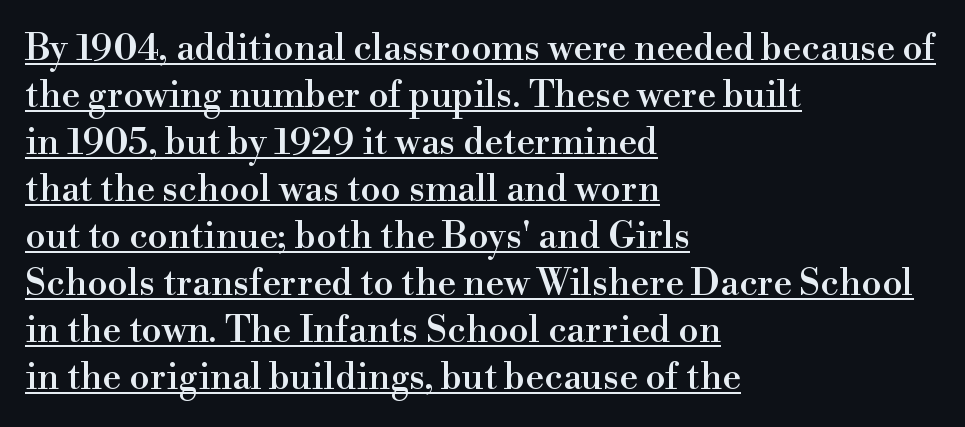
{"serif": "yes", "italic": "no", "width": "normal", "x_height": "small", "monospaced": "no", "underline": "yes", "align": "left", "line_spacing": "normal", "line_spacing_ratio": 1.27, "letter_spacing": "normal", "letter_spacing_em": 0.0, "glyph_px": 37}
